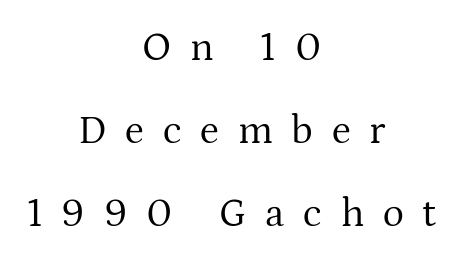
The image shows 40 px regular-weight serif type, upright; set centered, loose line spacing (2.08x), unusually wide letter spacing (+0.47 em), not underlined; medium stroke contrast and a medium x-height.
